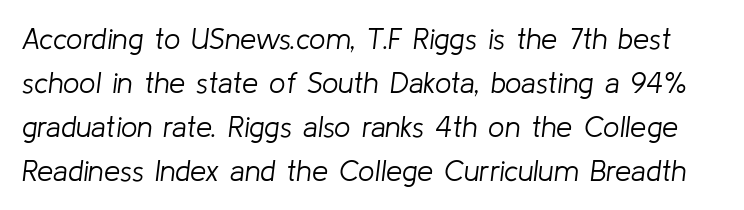
The image shows 29 px light type, italic (leaning right); set normal line spacing (1.52x), normal letter spacing, not underlined; low stroke contrast and a medium x-height.
